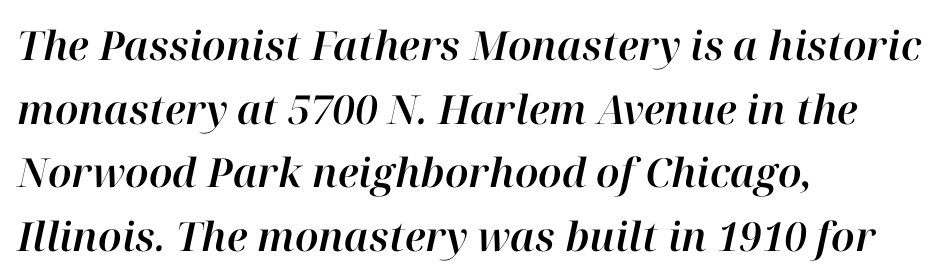
This sample uses plain, unmodified letter spacing. Notice how the stems are inclined rather than vertical — that's the hallmark of italics. Leading matches the norm, producing a regular column. Varying glyph widths throughout — classic text-font behaviour. Anything drawn beneath the words? Only blank space. Short and long lines alike share a common starting point at left.
